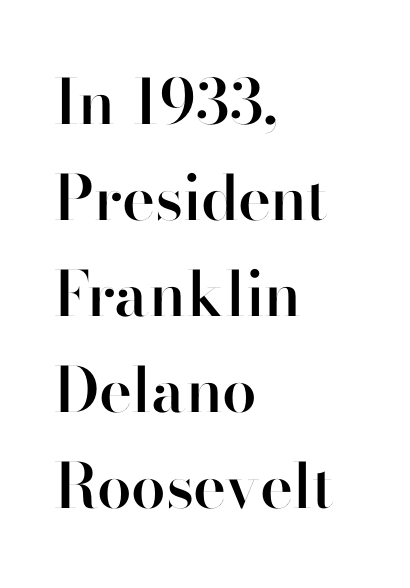
Glyph-to-glyph distance matches everyday printed text. Heft: intermediate — a semibold. The paragraph shown leans on its left margin. A typesetter would call this proportional, since set widths differ per character. The leading is moderate, giving the passage an even texture. Descender tails drop into unmarked territory.
